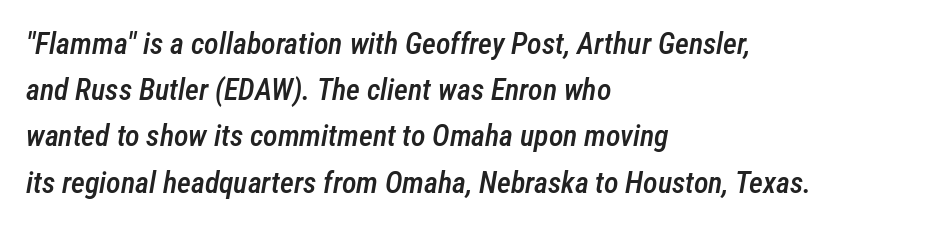
The image shows 30 px semibold, condensed type, italic (leaning right); set left-aligned, normal line spacing (1.54x), normal letter spacing, not underlined; low stroke contrast and a medium x-height.
